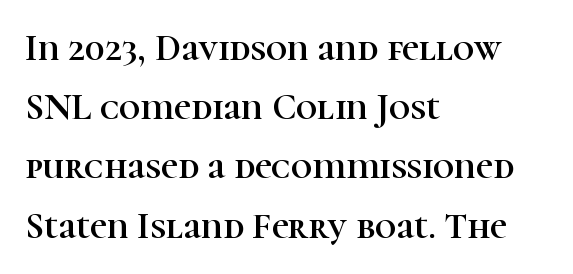
Check under the words: just untouched page. The glyphs in this specimen are seriffed. The face used here is proportionally spaced, like ordinary book or web type. The axis of the letterforms is exactly vertical.
